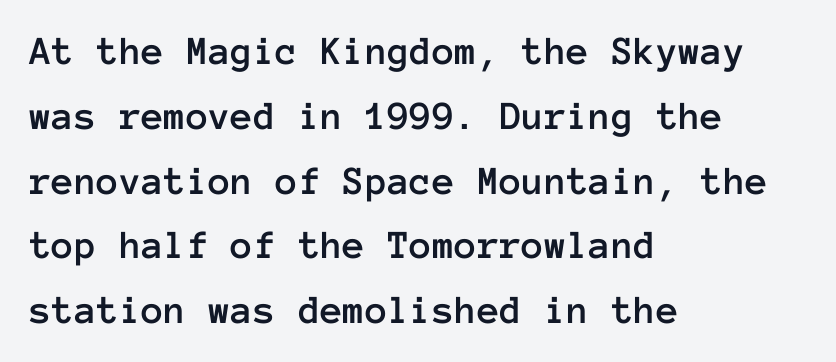
Fixed-width glyphs throughout — classic coding-font behaviour. The lines are quadded left. Honestly, the letter spacing is just normal — you wouldn't notice it. Successive baselines arrive at the customary interval. If you drew a line through each stem, it would be perfectly vertical.
